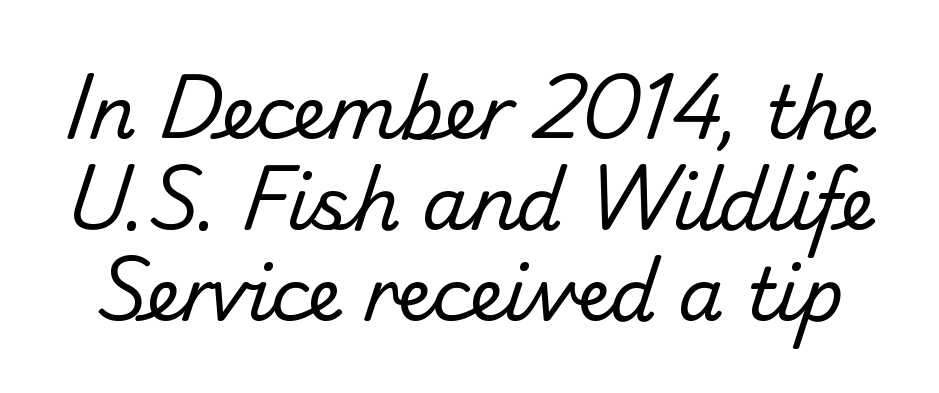
The image shows 73 px regular-weight sans-serif type; set normal line spacing (1.25x), normal letter spacing, not underlined; low stroke contrast and a small x-height.
